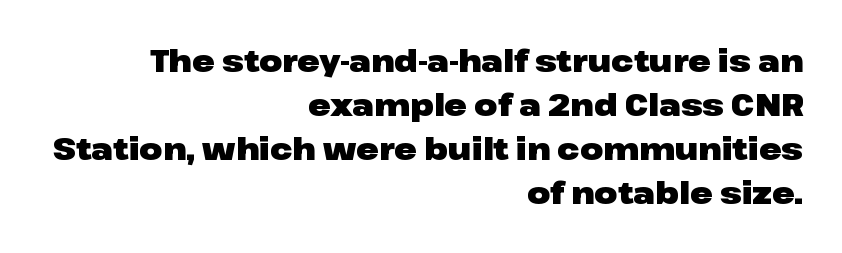
{"serif": "no", "italic": "no", "bold": "yes", "weight": "heavy", "width": "wide", "stroke_contrast": "low", "x_height": "medium", "monospaced": "no", "underline": "no", "align": "right", "line_spacing": "normal", "line_spacing_ratio": 1.47, "letter_spacing": "normal", "letter_spacing_em": 0.0, "glyph_px": 30}
